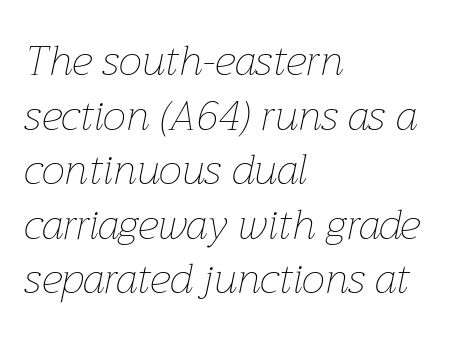
The image shows 42 px thin type, italic (leaning right); set left-aligned, normal line spacing (1.3x), normal letter spacing, not underlined; low stroke contrast and a medium x-height.
